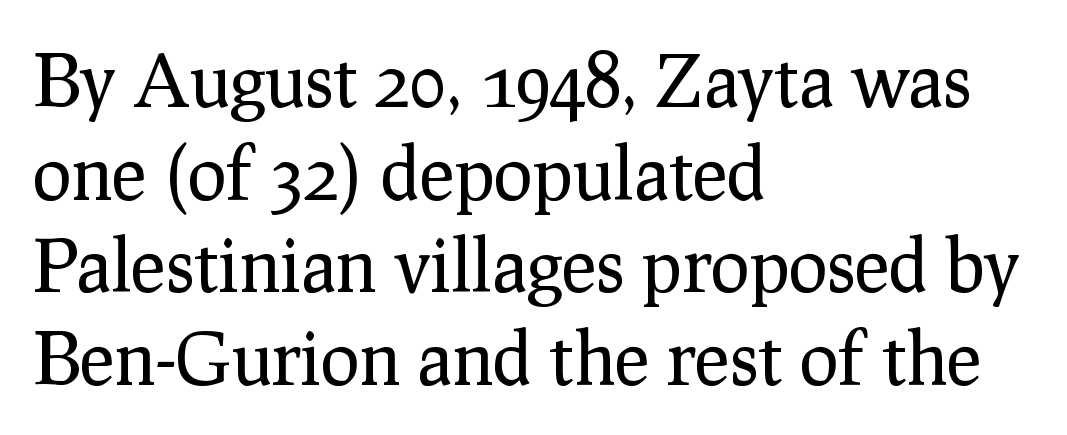
The strokes carry an ordinary text weight at most. Short note: letters normally spaced. The letters advance in unequal steps, a hallmark of proportional type. Ascenders rise straight up at ninety degrees. This rendering employs a face with finishing strokes, i.e., a serif. Rule under the text: the space is simply empty.
